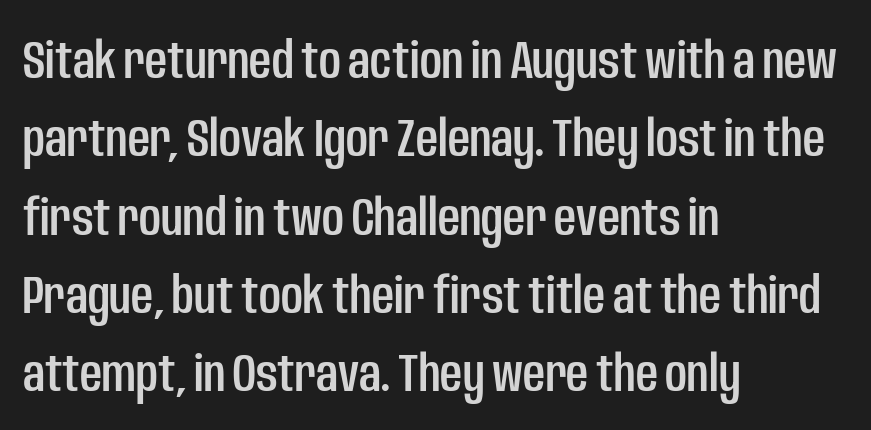
{"serif": "no", "italic": "no", "width": "condensed", "stroke_contrast": "low", "x_height": "large", "monospaced": "no", "underline": "no", "align": "left", "line_spacing": "normal", "line_spacing_ratio": 1.45, "letter_spacing": "normal", "letter_spacing_em": 0.0, "glyph_px": 54}
